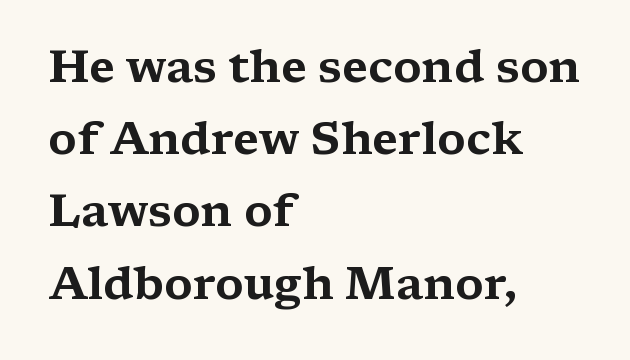
{"serif": "yes", "italic": "no", "width": "wide", "stroke_contrast": "medium", "x_height": "medium", "monospaced": "no", "underline": "no", "align": "left", "line_spacing": "normal", "line_spacing_ratio": 1.57, "letter_spacing": "normal", "letter_spacing_em": 0.0, "glyph_px": 46}
